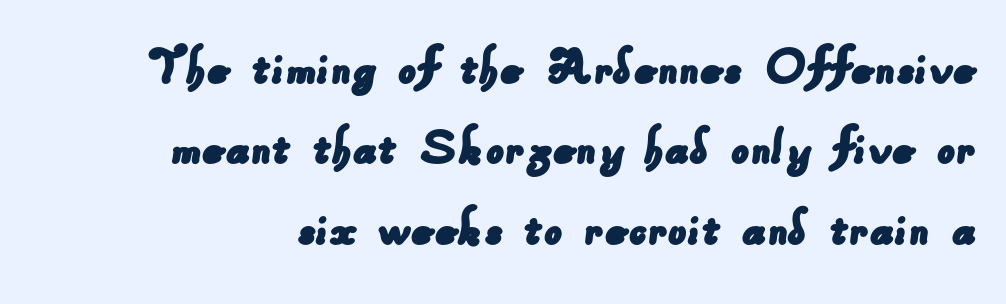
Q: Is the typeface a serif or a sans-serif typeface? A: Sans-serif.
Q: Is the text underlined? A: No.
Q: Is the spacing between letters normal or unusually wide? A: Normal.
Q: Is the spacing between lines tight, normal or loose? A: Normal.
Q: Width (condensed, normal, or wide)? A: Normal.
Q: Stroke contrast? A: Low.
Q: x-height? A: Small.
Q: Monospaced? A: No.
